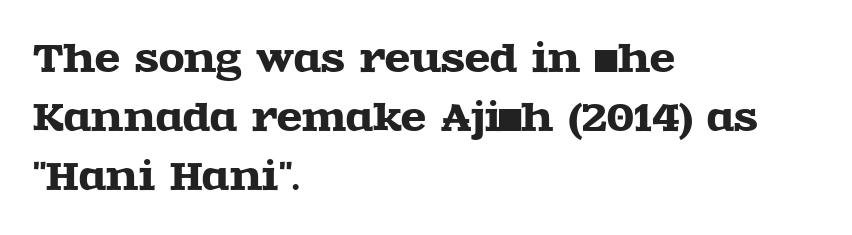
The image shows 37 px wide serif type, upright; set left-aligned, normal line spacing (1.6x), normal letter spacing, not underlined; a large x-height.
